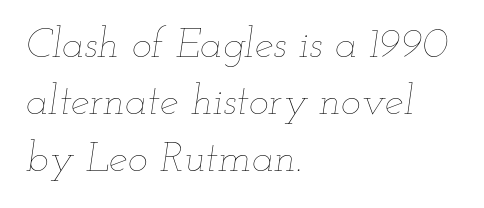
Q: Is the text bold? A: No.
Q: Is the text italic (slanted)? A: Yes, it leans right by about 12 degrees.
Q: Is the text underlined? A: No.
Q: How is the paragraph aligned? A: Left-aligned.
Q: Is the spacing between letters normal or unusually wide? A: Normal.
Q: Is the spacing between lines tight, normal or loose? A: Normal.
Q: Width (condensed, normal, or wide)? A: Wide.
Q: Stroke contrast? A: Low.
Q: x-height? A: Small.
Q: Monospaced? A: No.
